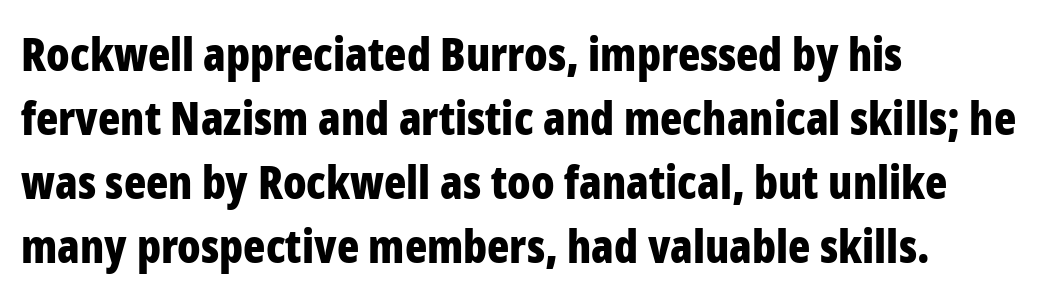
{"serif": "no", "italic": "no", "bold": "yes", "weight": "bold", "width": "condensed", "stroke_contrast": "low", "x_height": "medium", "monospaced": "no", "underline": "no", "align": "left", "line_spacing": "normal", "line_spacing_ratio": 1.39, "letter_spacing": "normal", "letter_spacing_em": 0.0, "glyph_px": 46}
